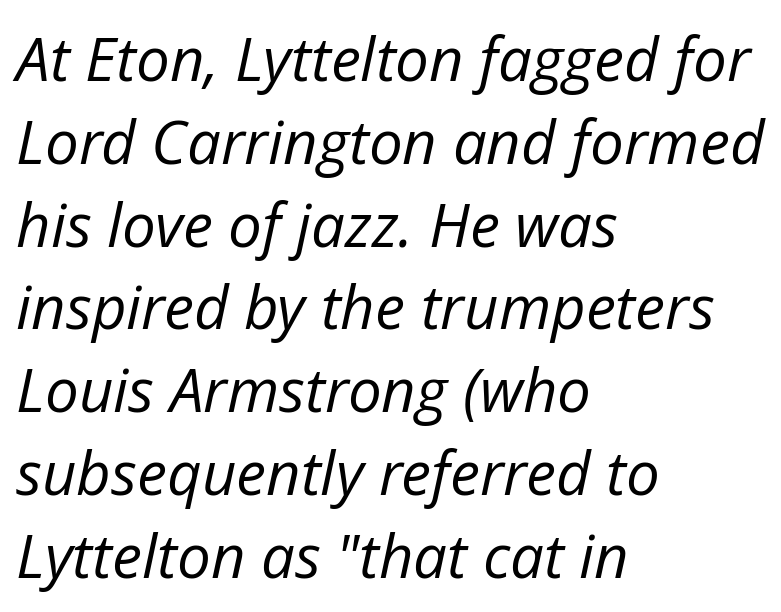
Beneath every word, the page is bare. Here the glyphs are tracked normally, forming tight word shapes. Bold? No — there's no thickening of the strokes. Does the leading feel generous? No, just average.
